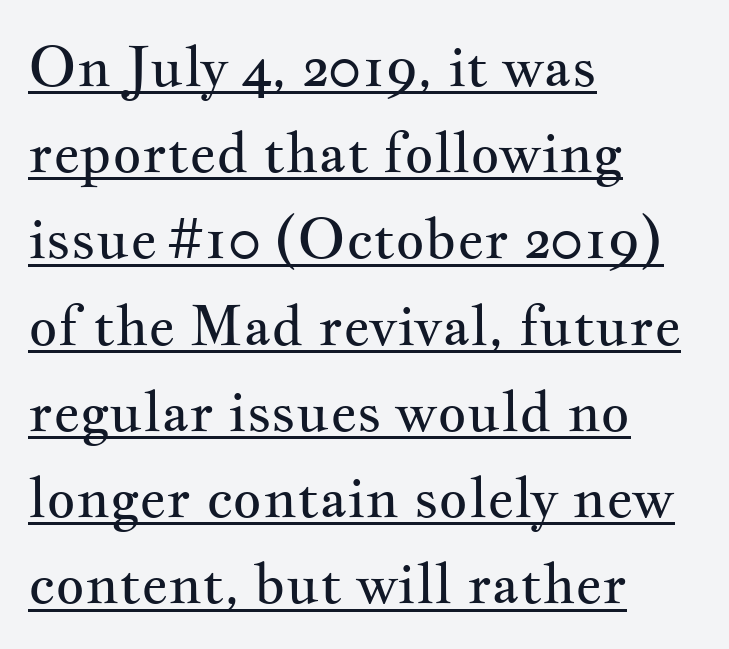
{"serif": "yes", "italic": "no", "bold": "no", "weight": "regular", "width": "wide", "stroke_contrast": "medium", "x_height": "small", "monospaced": "no", "underline": "yes", "align": "left", "line_spacing": "normal", "line_spacing_ratio": 1.54, "letter_spacing": "normal", "letter_spacing_em": 0.0, "glyph_px": 56}
